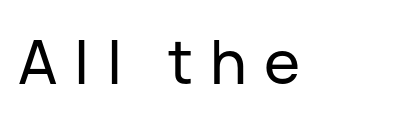
The image shows 61 px sans-serif type, upright; set unusually wide letter spacing (+0.28 em), not underlined; low stroke contrast and a medium x-height.
